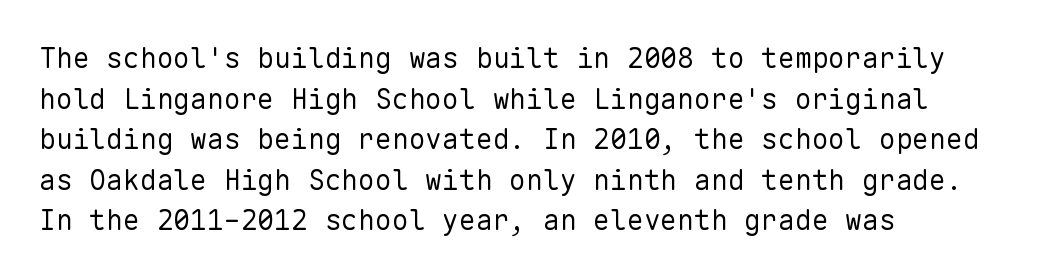
Q: Is the text bold? A: No.
Q: Is the text italic (slanted)? A: No, it is upright.
Q: Is the typeface a serif or a sans-serif typeface? A: Sans-serif.
Q: Is the text underlined? A: No.
Q: How is the paragraph aligned? A: Left-aligned.
Q: Is the spacing between letters normal or unusually wide? A: Normal.
Q: Is the spacing between lines tight, normal or loose? A: Normal.
Q: Width (condensed, normal, or wide)? A: Normal.
Q: Stroke contrast? A: Low.
Q: x-height? A: Medium.
Q: Monospaced? A: Yes.
